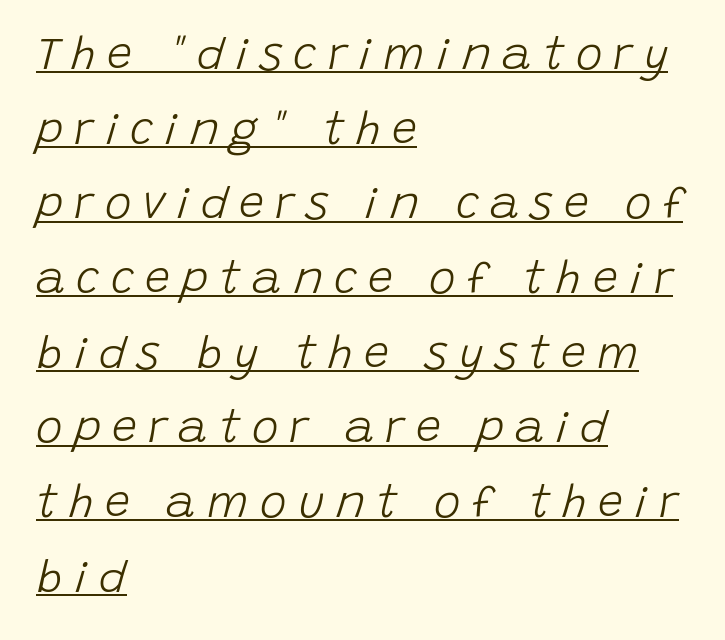
The axis of the letterforms is tilted away from vertical. Note the varied advance widths — an 'i' is clearly narrower than an 'm'. Does a line run under the words? Yes, clearly. Interline gaps are of average width in this sample. The face used here is rendered with a markedly widened letterfit. Weight: regular or lighter.
